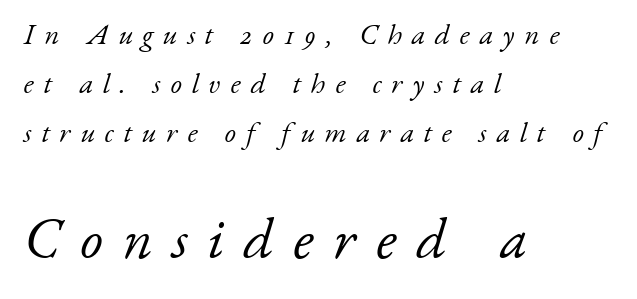
Q: Is the text bold? A: No.
Q: Is the text italic (slanted)? A: Yes, it leans right by about 17 degrees.
Q: Is the typeface a serif or a sans-serif typeface? A: Serif.
Q: Is the text underlined? A: No.
Q: How is the paragraph aligned? A: Left-aligned.
Q: Is the spacing between letters normal or unusually wide? A: Unusually wide.
Q: Is the spacing between lines tight, normal or loose? A: Normal.
Q: Which block of text is set in a larger size, the first (top) or the second (bottom)? A: The second (bottom) one.
Q: Width (condensed, normal, or wide)? A: Normal.
Q: Stroke contrast? A: Low.
Q: x-height? A: Small.
Q: Monospaced? A: No.
